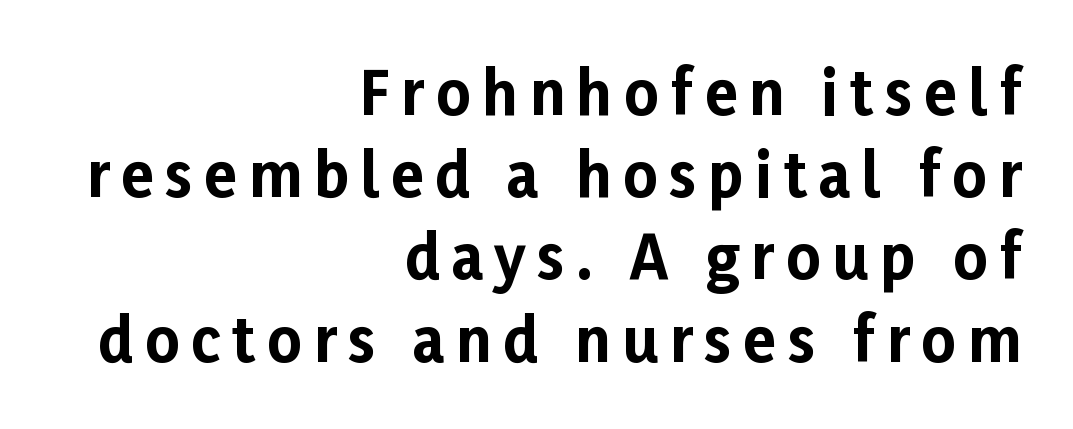
The image shows 60 px bold sans-serif type, upright; set right-aligned, normal line spacing (1.37x), not underlined; low stroke contrast and a medium x-height.
